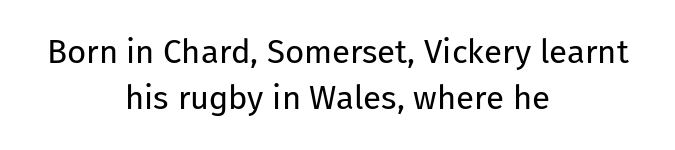
Q: Is the text bold? A: No.
Q: Is the text italic (slanted)? A: No, it is upright.
Q: Is the typeface a serif or a sans-serif typeface? A: Sans-serif.
Q: Is the text underlined? A: No.
Q: How is the paragraph aligned? A: Centered.
Q: Is the spacing between letters normal or unusually wide? A: Normal.
Q: Is the spacing between lines tight, normal or loose? A: Normal.
Q: Width (condensed, normal, or wide)? A: Normal.
Q: Stroke contrast? A: Low.
Q: x-height? A: Medium.
Q: Monospaced? A: No.
